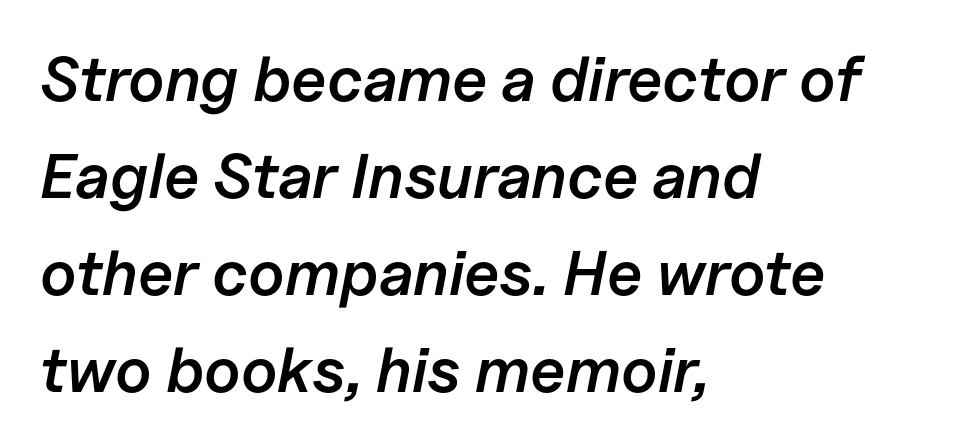
Q: Is the text bold? A: Semi-bold.
Q: Is the text italic (slanted)? A: Yes, it leans right by about 11 degrees.
Q: Is the text underlined? A: No.
Q: How is the paragraph aligned? A: Left-aligned.
Q: Is the spacing between letters normal or unusually wide? A: Normal.
Q: Is the spacing between lines tight, normal or loose? A: Normal.
Q: Width (condensed, normal, or wide)? A: Normal.
Q: Stroke contrast? A: Low.
Q: x-height? A: Medium.
Q: Monospaced? A: No.
